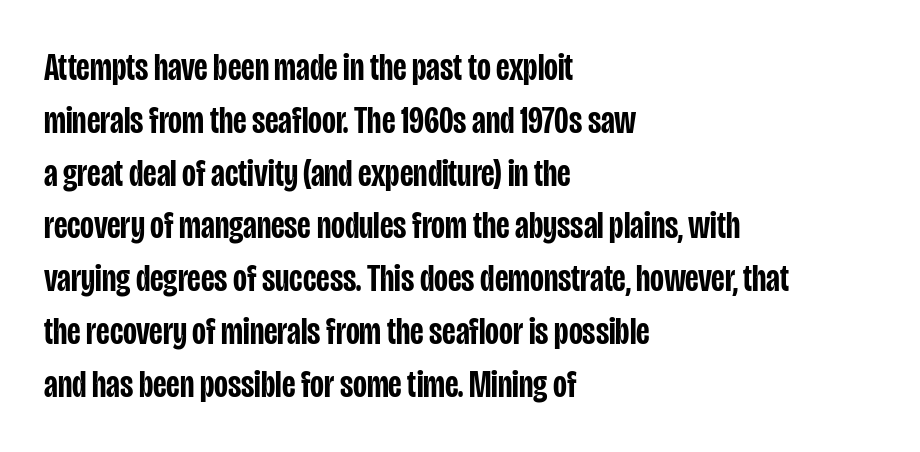
Q: Is the text bold? A: Semi-bold.
Q: Is the text italic (slanted)? A: No, it is upright.
Q: Is the typeface a serif or a sans-serif typeface? A: Sans-serif.
Q: Is the text underlined? A: No.
Q: How is the paragraph aligned? A: Left-aligned.
Q: Is the spacing between letters normal or unusually wide? A: Normal.
Q: Is the spacing between lines tight, normal or loose? A: Normal.
Q: Width (condensed, normal, or wide)? A: Condensed.
Q: Stroke contrast? A: Low.
Q: x-height? A: Large.
Q: Monospaced? A: No.
